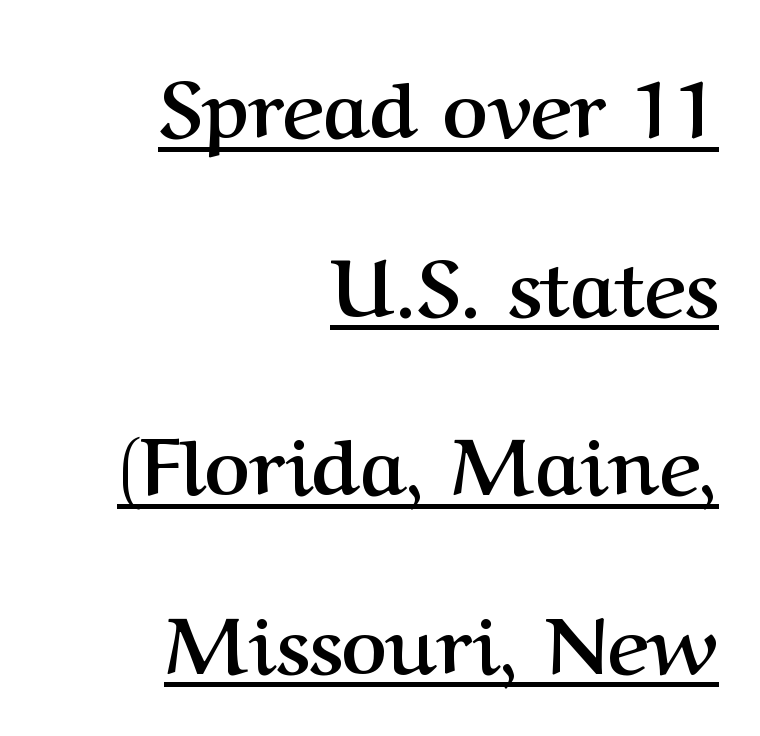
Q: Is the text bold? A: Yes.
Q: Is the text italic (slanted)? A: No, it is upright.
Q: Is the typeface a serif or a sans-serif typeface? A: Serif.
Q: Is the text underlined? A: Yes.
Q: How is the paragraph aligned? A: Right-aligned.
Q: Is the spacing between letters normal or unusually wide? A: Normal.
Q: Is the spacing between lines tight, normal or loose? A: Loose.
Q: Width (condensed, normal, or wide)? A: Normal.
Q: Stroke contrast? A: Medium.
Q: x-height? A: Medium.
Q: Monospaced? A: No.
